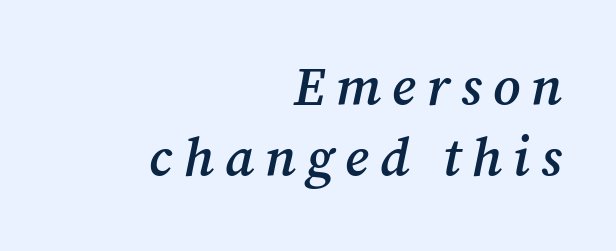
{"serif": "yes", "italic": "yes", "lean": "right", "slant_degrees": 12, "bold": "semi", "weight": "semibold", "width": "normal", "stroke_contrast": "medium", "x_height": "medium", "monospaced": "no", "underline": "no", "align": "right", "line_spacing": "normal", "line_spacing_ratio": 1.32, "letter_spacing": "wide", "letter_spacing_em": 0.2, "glyph_px": 54}
